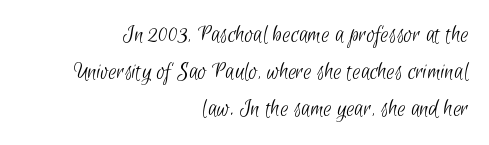
Underlining? Definitely not there. Stem width sits at or under what a default text font uses. Regarding leading, the lines here are spaced in the standard way. All the whitespace from short lines collects on the left.
